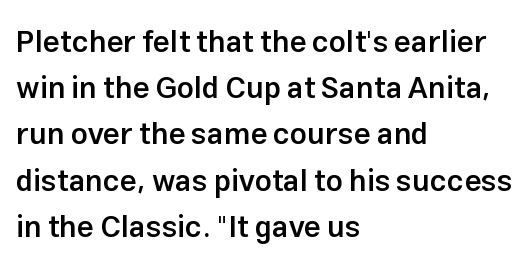
Q: Is the text bold? A: Semi-bold.
Q: Is the text italic (slanted)? A: No, it is upright.
Q: Is the typeface a serif or a sans-serif typeface? A: Sans-serif.
Q: Is the text underlined? A: No.
Q: How is the paragraph aligned? A: Left-aligned.
Q: Is the spacing between letters normal or unusually wide? A: Normal.
Q: Is the spacing between lines tight, normal or loose? A: Normal.
Q: Width (condensed, normal, or wide)? A: Normal.
Q: Stroke contrast? A: Low.
Q: x-height? A: Medium.
Q: Monospaced? A: No.
